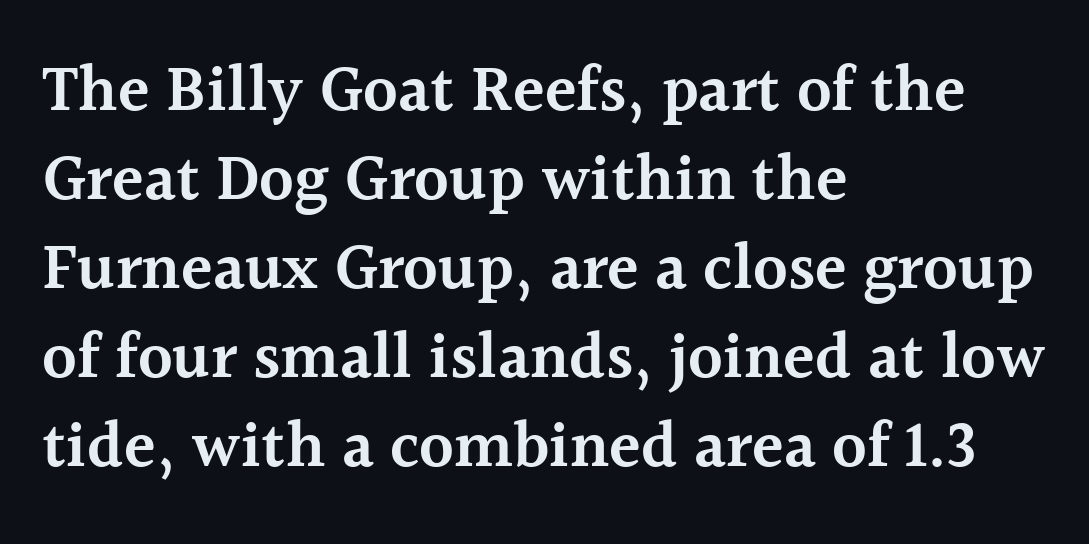
This is serif lettering, the kind often seen in printed books. Looks like regular typesetting: each glyph gets only the width it needs. Tracking here is standard; glyphs follow each other at the usual distance. The passage shown is semibold, sitting just below true bold. The area under the type is left untouched. Is there much room between lines? A standard amount, neither cramped nor airy.
